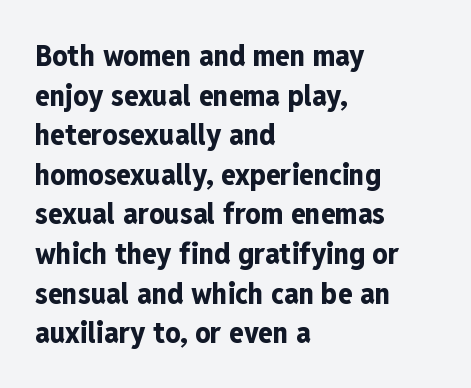
{"serif": "no", "italic": "no", "bold": "yes", "weight": "bold", "width": "condensed", "stroke_contrast": "low", "x_height": "medium", "monospaced": "no", "underline": "no", "align": "left", "line_spacing": "normal", "line_spacing_ratio": 1.32, "letter_spacing": "normal", "letter_spacing_em": 0.0, "glyph_px": 30}
